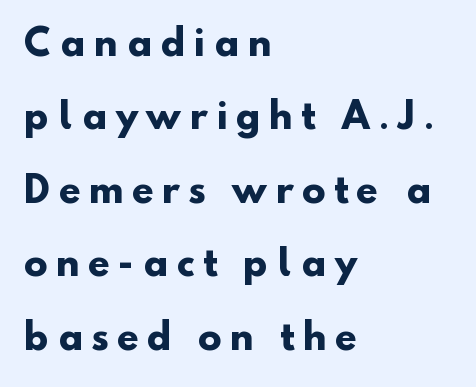
{"serif": "no", "bold": "yes", "weight": "heavy", "width": "normal", "stroke_contrast": "low", "x_height": "small", "monospaced": "no", "underline": "no", "align": "left", "line_spacing": "loose", "line_spacing_ratio": 2.1, "letter_spacing": "wide", "letter_spacing_em": 0.25, "glyph_px": 35}
